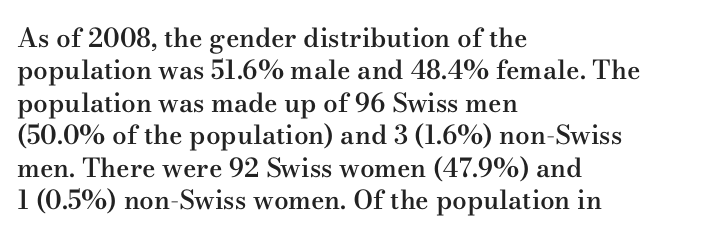
The image shows 26 px text type, upright; set left-aligned, normal line spacing (1.25x), normal letter spacing, not underlined.
